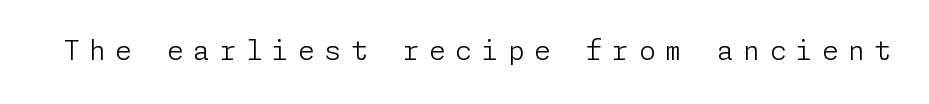
It's the straight-up-and-down kind of type. Glance below the letters and you will spot only blank space. The gaps between neighbouring characters are conspicuously large. The cut favours lightness, reaching ordinary text weight at its darkest.
